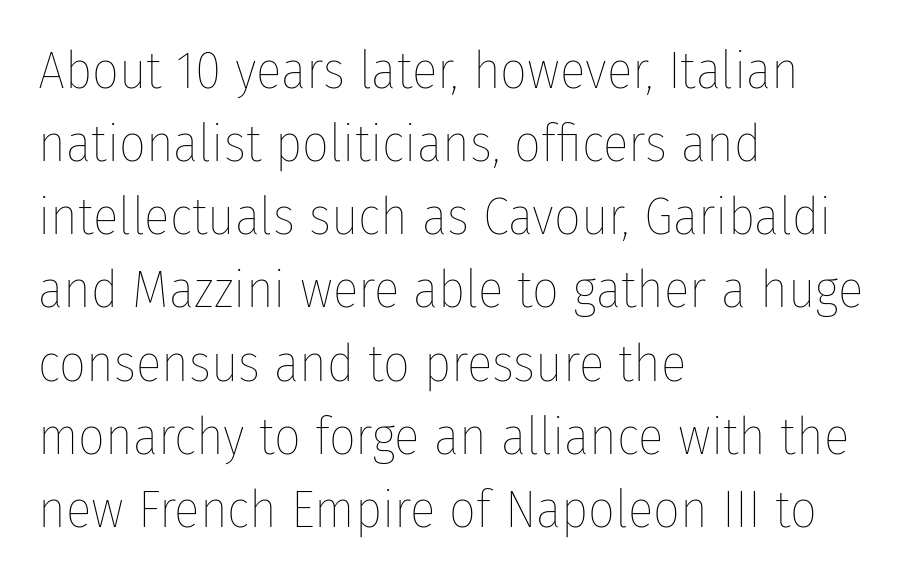
{"italic": "no", "bold": "no", "weight": "thin", "width": "condensed", "stroke_contrast": "low", "x_height": "medium", "monospaced": "no", "underline": "no", "align": "left", "line_spacing": "normal", "line_spacing_ratio": 1.38, "letter_spacing": "normal", "letter_spacing_em": 0.0, "glyph_px": 53}
